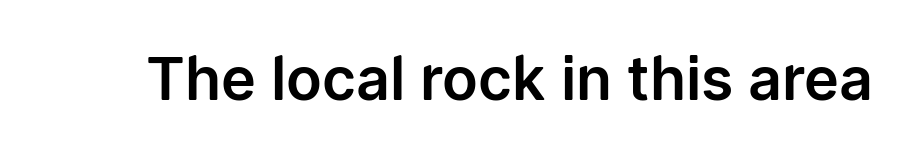
The horizontal fit of the characters is conventional and even. The face used here is proportionally spaced, like ordinary book or web type. To sum up the face: it is a sans, with no serifs. This is roman type, the default non-slanted kind. The area under the type is left untouched.
